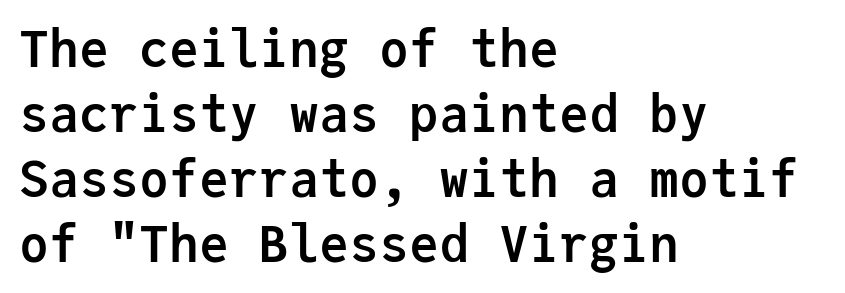
{"serif": "no", "italic": "no", "bold": "yes", "weight": "semibold", "width": "normal", "stroke_contrast": "low", "x_height": "medium", "monospaced": "yes", "underline": "no", "align": "left", "line_spacing": "normal", "line_spacing_ratio": 1.3, "letter_spacing": "normal", "letter_spacing_em": 0.0, "glyph_px": 50}
